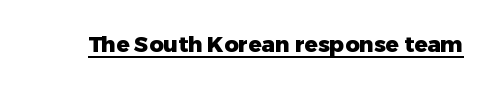
{"italic": "no", "bold": "yes", "underline": "yes", "letter_spacing": "normal", "letter_spacing_em": 0.0, "glyph_px": 22}
